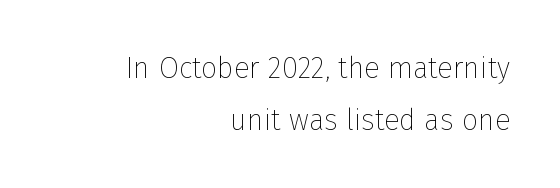
Q: Is the text bold? A: No.
Q: Is the text italic (slanted)? A: No, it is upright.
Q: Is the typeface a serif or a sans-serif typeface? A: Sans-serif.
Q: Is the text underlined? A: No.
Q: How is the paragraph aligned? A: Right-aligned.
Q: Is the spacing between letters normal or unusually wide? A: Normal.
Q: Width (condensed, normal, or wide)? A: Normal.
Q: Stroke contrast? A: Low.
Q: x-height? A: Medium.
Q: Monospaced? A: No.
